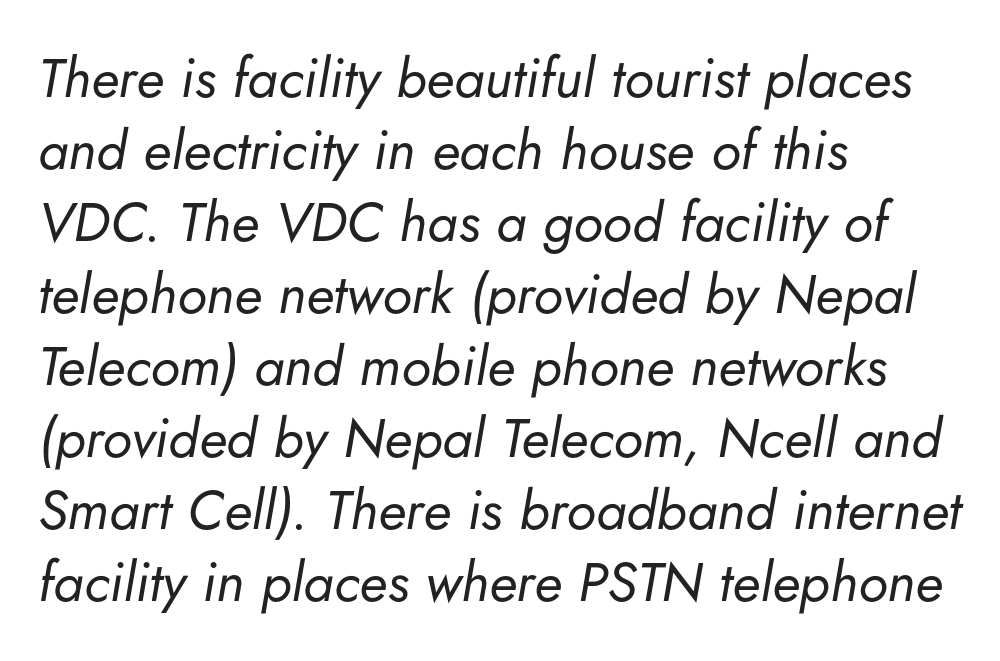
The image shows 55 px regular-weight type, italic (leaning right); set left-aligned, normal line spacing (1.31x), normal letter spacing, not underlined; low stroke contrast and a small x-height.
